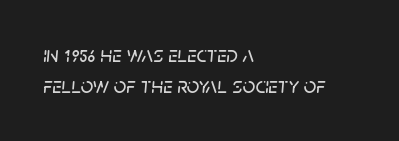
The image shows 22 px text type, italic (leaning right); set left-aligned, normal line spacing (1.43x), normal letter spacing, not underlined.
